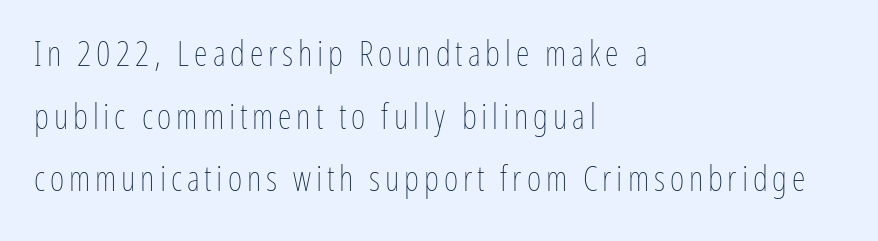
The characters are drawn with everyday or finer stroke widths. When letters stand straight like this, we call the style roman or upright. Think of a printed novel: that variable character pitch is what you see here. Clear beneath every line of the passage. Visually the block forms a straight wall on the left and a jagged coastline on the right.
